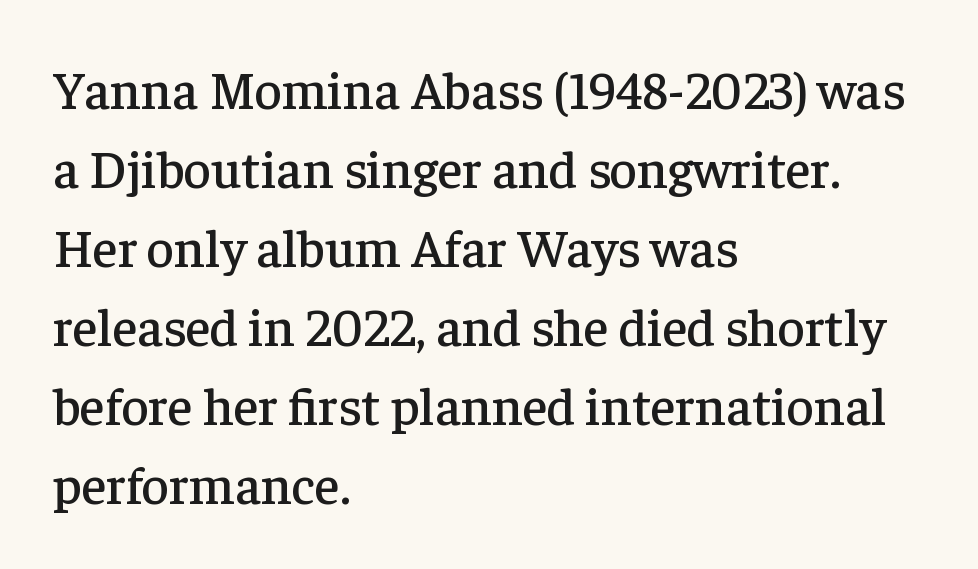
Do the characters align in a grid? No, the font is proportional. Line starts are locked; line ends wander. A typesetter would call this zero additional tracking. Unlike a clean sans, this face finishes its strokes with serifs.
